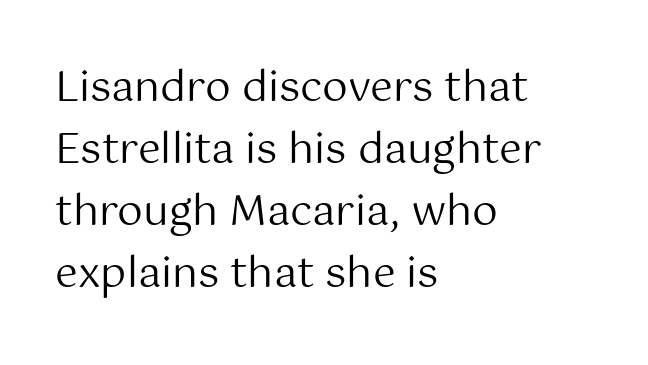
The image shows 41 px regular-weight sans-serif type, upright; set left-aligned, normal line spacing (1.51x), normal letter spacing, not underlined; medium stroke contrast and a medium x-height.
